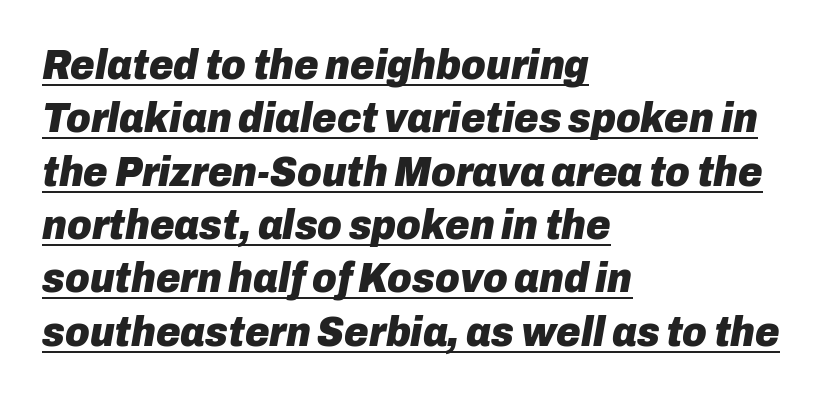
Q: Is the text bold? A: Yes.
Q: Is the text italic (slanted)? A: Yes, it leans right by about 10 degrees.
Q: Is the text underlined? A: Yes.
Q: How is the paragraph aligned? A: Left-aligned.
Q: Is the spacing between letters normal or unusually wide? A: Normal.
Q: Is the spacing between lines tight, normal or loose? A: Normal.
Q: Width (condensed, normal, or wide)? A: Normal.
Q: Stroke contrast? A: Low.
Q: x-height? A: Medium.
Q: Monospaced? A: No.
